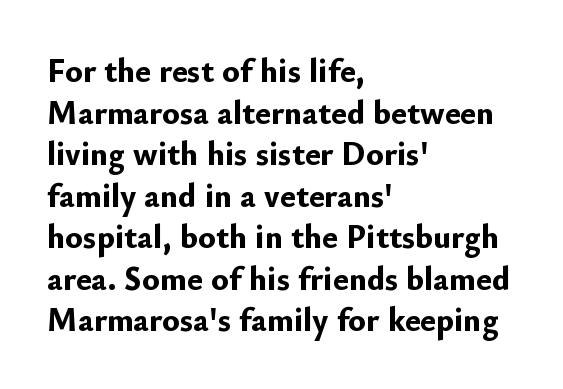
Strokes here are thick enough to call this a true bold. The line-height multiplier appears to be the usual default. Spacing between characters is what you'd get straight out of the box. Notice how the passage keeps a crisp vertical edge on the left only. The foot of each line stays bare and open.
